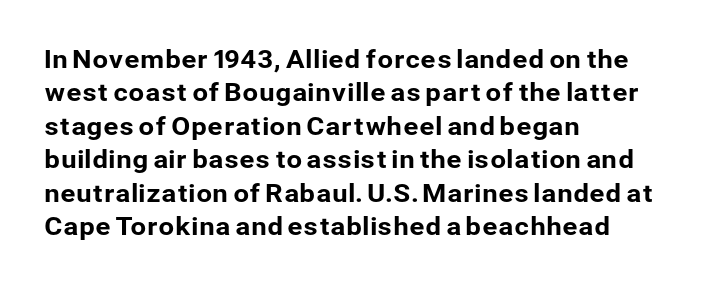
Students, observe: this is what conventionally led text looks like. Observe the ordinary spacing: letters are neighbours, not strangers. Designer's note — italics off, roman on. The specimen omits any rule beneath the text block's lines.
